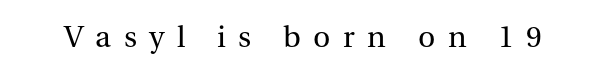
These lines are rendered in a variable-pitch font. Lines of text with bare space underneath. Does the type have serifs? Yes, each stem ends in a small foot. Glyph-to-glyph distance is far greater than everyday printed text.
